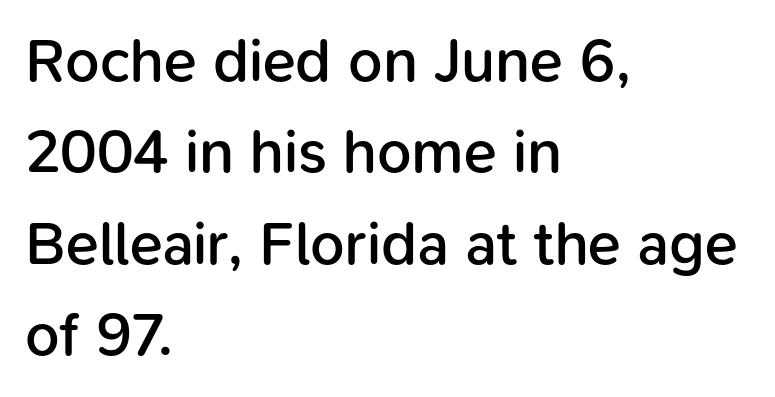
The image shows 61 px semibold sans-serif type, upright; set left-aligned, normal line spacing (1.5x), normal letter spacing, not underlined; low stroke contrast and a medium x-height.
